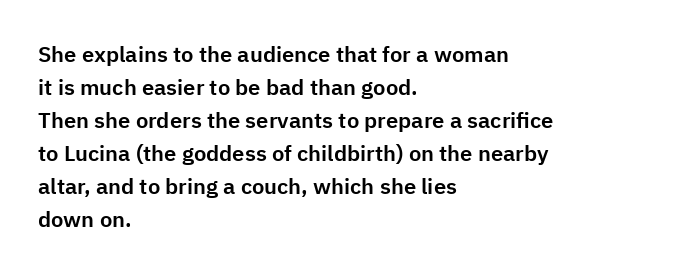
Q: Is the text italic (slanted)? A: No, it is upright.
Q: Is the text underlined? A: No.
Q: How is the paragraph aligned? A: Left-aligned.
Q: Is the spacing between letters normal or unusually wide? A: Normal.
Q: Is the spacing between lines tight, normal or loose? A: Normal.
